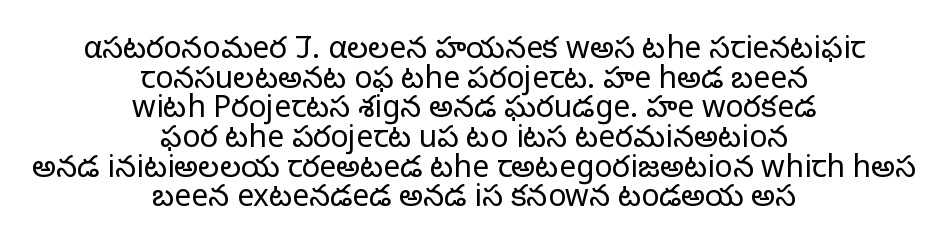
Q: Is the text bold? A: No.
Q: Is the text italic (slanted)? A: No, it is upright.
Q: Is the typeface a serif or a sans-serif typeface? A: Sans-serif.
Q: Is the text underlined? A: No.
Q: How is the paragraph aligned? A: Centered.
Q: Is the spacing between letters normal or unusually wide? A: Normal.
Q: Is the spacing between lines tight, normal or loose? A: Tight.
Q: Width (condensed, normal, or wide)? A: Normal.
Q: Stroke contrast? A: Low.
Q: x-height? A: Medium.
Q: Monospaced? A: No.
